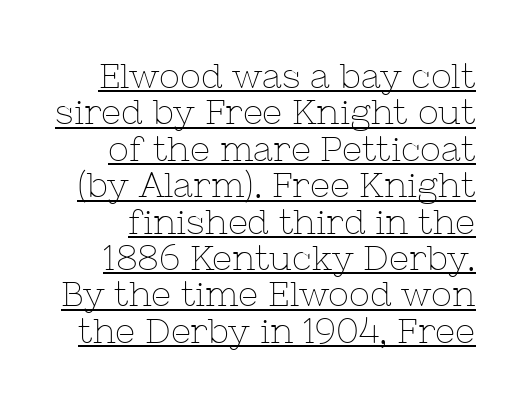
The image shows 35 px thin serif type, upright; set tight line spacing (1.04x), normal letter spacing, underlined; low stroke contrast and a medium x-height.
